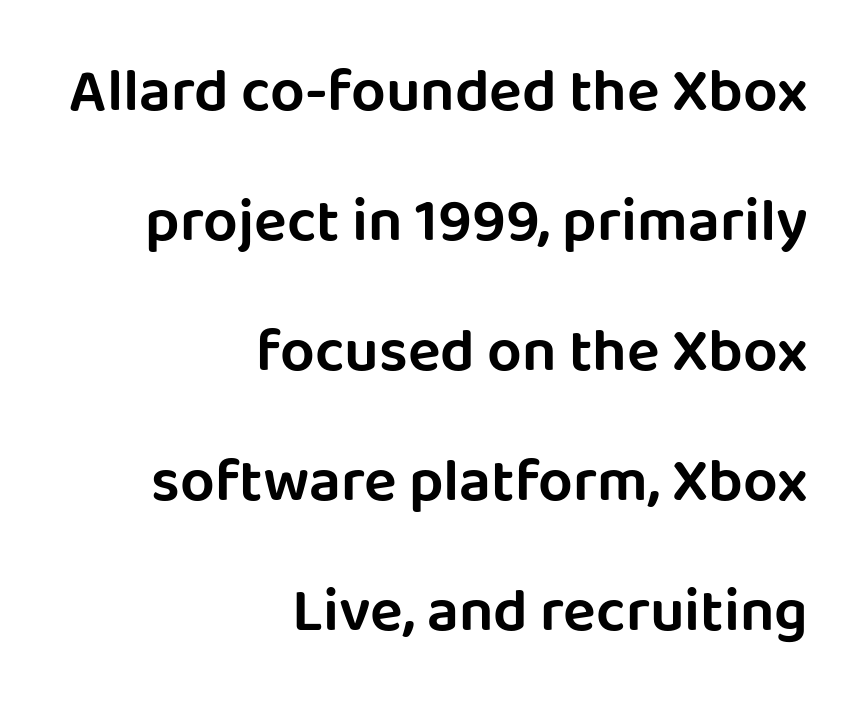
{"serif": "no", "italic": "no", "width": "normal", "stroke_contrast": "low", "x_height": "large", "monospaced": "no", "underline": "no", "align": "right", "line_spacing": "loose", "line_spacing_ratio": 2.13, "letter_spacing": "normal", "letter_spacing_em": 0.0, "glyph_px": 61}
